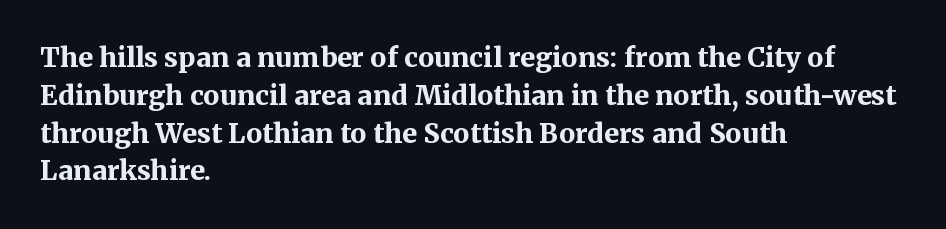
{"italic": "no", "bold": "yes", "underline": "no", "align": "left", "line_spacing": "normal", "line_spacing_ratio": 1.4, "letter_spacing": "normal", "letter_spacing_em": 0.0, "glyph_px": 27}
